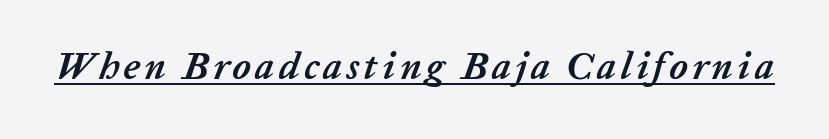
Q: Is the text bold? A: Yes.
Q: Is the text italic (slanted)? A: Yes, it leans right by about 20 degrees.
Q: Is the text underlined? A: Yes.
Q: Width (condensed, normal, or wide)? A: Normal.
Q: Stroke contrast? A: Low.
Q: x-height? A: Medium.
Q: Monospaced? A: No.
